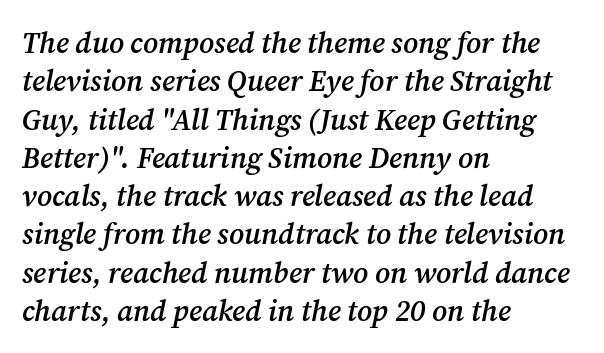
In terms of letterform style, serifs are clearly present. Line spacing here is normal. The type is set solid horizontally, with unmodified tracking. The string is rendered with underlining switched off.
